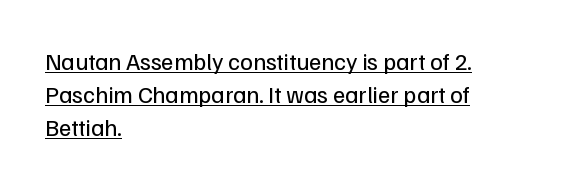
{"italic": "no", "bold": "no", "underline": "yes", "align": "left", "line_spacing": "normal", "line_spacing_ratio": 1.37, "letter_spacing": "normal", "letter_spacing_em": 0.0, "glyph_px": 24}
